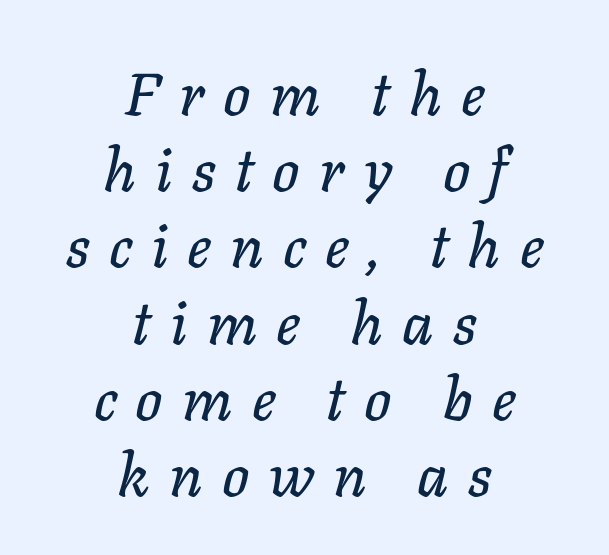
{"italic": "yes", "lean": "right", "slant_degrees": 11, "width": "normal", "stroke_contrast": "low", "x_height": "medium", "monospaced": "no", "underline": "no", "align": "center", "line_spacing": "normal", "line_spacing_ratio": 1.27, "letter_spacing": "wide", "letter_spacing_em": 0.32, "glyph_px": 60}
